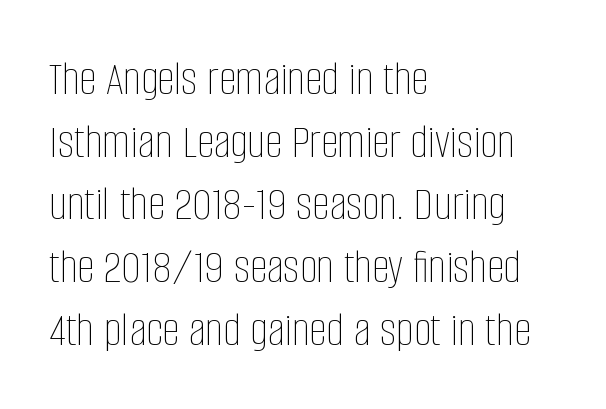
Q: Is the text bold? A: No.
Q: Is the text italic (slanted)? A: No, it is upright.
Q: Is the text underlined? A: No.
Q: How is the paragraph aligned? A: Left-aligned.
Q: Is the spacing between letters normal or unusually wide? A: Normal.
Q: Is the spacing between lines tight, normal or loose? A: Normal.
Q: Width (condensed, normal, or wide)? A: Condensed.
Q: Stroke contrast? A: Low.
Q: x-height? A: Large.
Q: Monospaced? A: No.
